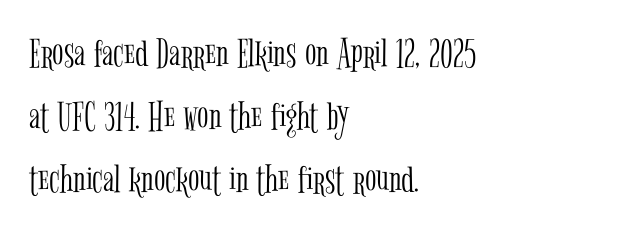
Q: Is the text bold? A: No.
Q: Is the text italic (slanted)? A: No, it is upright.
Q: Is the typeface a serif or a sans-serif typeface? A: Serif.
Q: Is the text underlined? A: No.
Q: How is the paragraph aligned? A: Left-aligned.
Q: Is the spacing between letters normal or unusually wide? A: Normal.
Q: Is the spacing between lines tight, normal or loose? A: Normal.
Q: Width (condensed, normal, or wide)? A: Condensed.
Q: Stroke contrast? A: Low.
Q: x-height? A: Medium.
Q: Monospaced? A: No.
